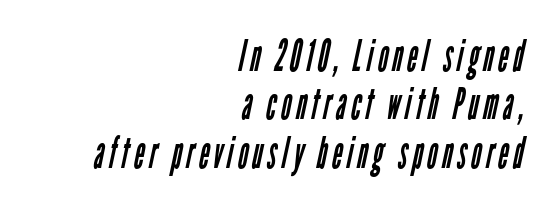
Q: Is the text bold? A: No.
Q: Is the typeface a serif or a sans-serif typeface? A: Sans-serif.
Q: Is the text underlined? A: No.
Q: How is the paragraph aligned? A: Right-aligned.
Q: Is the spacing between lines tight, normal or loose? A: Tight.
Q: Width (condensed, normal, or wide)? A: Condensed.
Q: Stroke contrast? A: Low.
Q: x-height? A: Medium.
Q: Monospaced? A: No.
